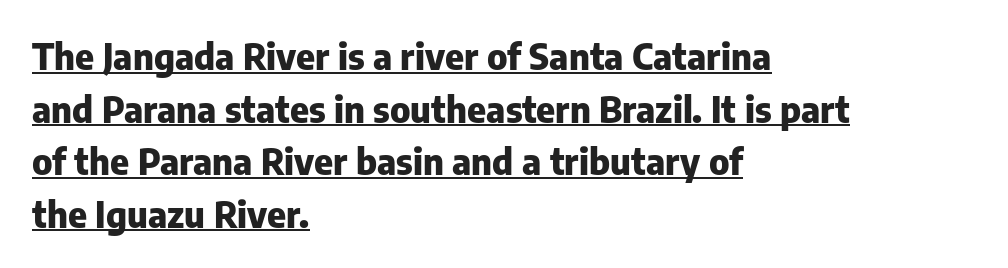
{"serif": "no", "italic": "no", "bold": "yes", "weight": "heavy", "width": "normal", "stroke_contrast": "low", "x_height": "medium", "monospaced": "no", "underline": "yes", "align": "left", "line_spacing": "normal", "line_spacing_ratio": 1.46, "letter_spacing": "normal", "letter_spacing_em": 0.0, "glyph_px": 36}
